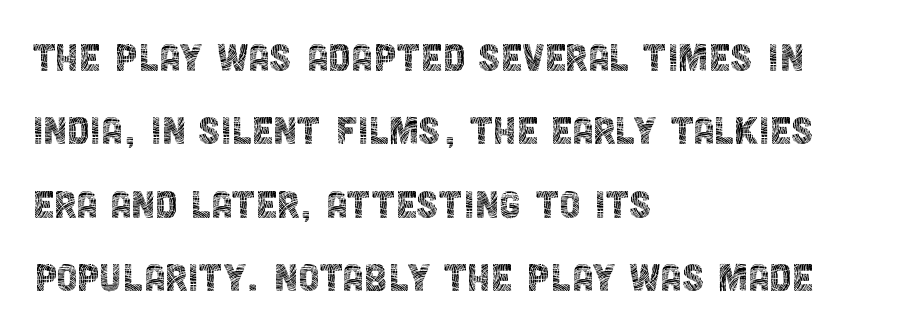
Look at the bottom of the vertical strokes: they stop flat, with no serifs. Note the varied advance widths — an 'i' is clearly narrower than an 'm'. The passage shown is not bold in any degree. Each new line begins a customary step beneath the previous one. The gaps between neighbouring characters are ordinary and unremarkable. Unmarked baselines from the first word to the last.
